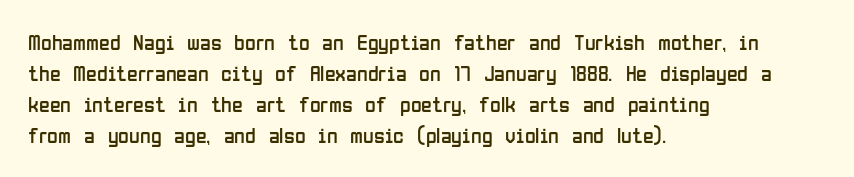
{"italic": "no", "bold": "no", "underline": "no", "align": "left", "line_spacing": "normal", "line_spacing_ratio": 1.41, "letter_spacing": "normal", "letter_spacing_em": 0.0, "glyph_px": 22}
